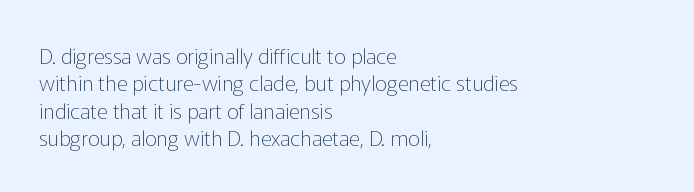
Reading down the block, your eye returns to a fixed left position each line. The weight tops out at a normal text grade. Interline gaps are of average width in this sample. The letters sit at their default tracking, neither squeezed nor spread.
